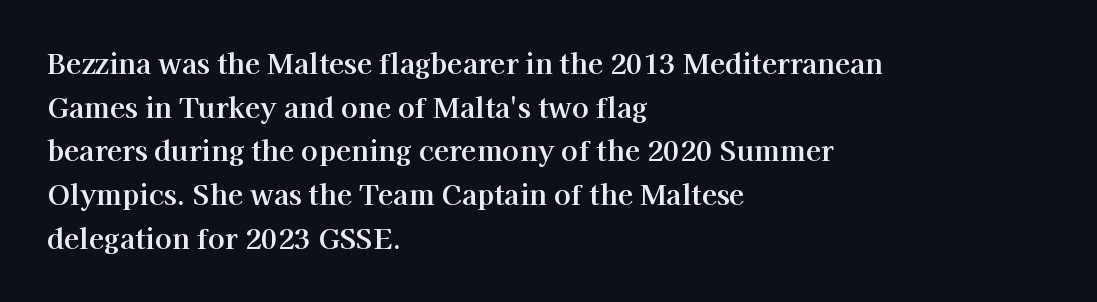
The image shows 28 px serif type, upright; set left-aligned, normal line spacing (1.56x), normal letter spacing, not underlined; high stroke contrast and a medium x-height.
